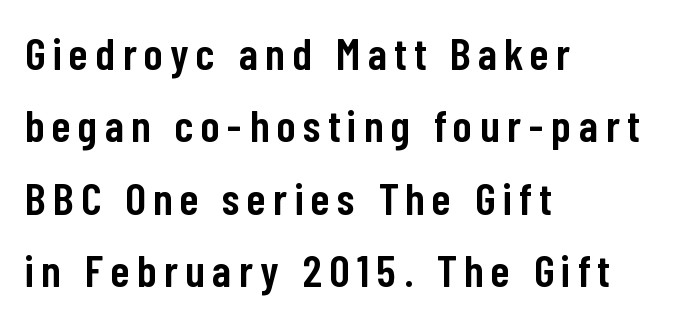
{"serif": "no", "italic": "no", "bold": "semi", "weight": "semibold", "width": "condensed", "stroke_contrast": "low", "x_height": "medium", "monospaced": "no", "underline": "no", "align": "left", "line_spacing": "normal", "line_spacing_ratio": 1.61, "glyph_px": 45}
